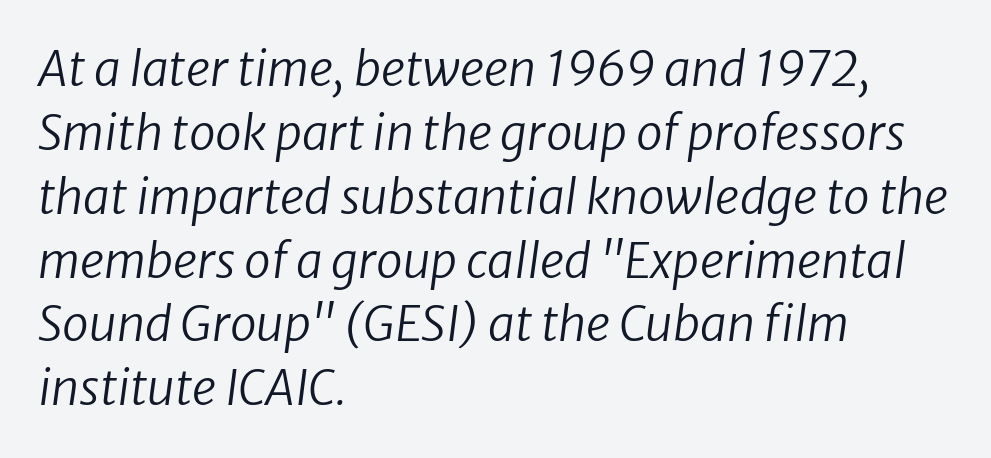
The image shows 48 px regular-weight sans-serif type; set left-aligned, normal line spacing (1.33x), normal letter spacing, not underlined; low stroke contrast and a medium x-height.
